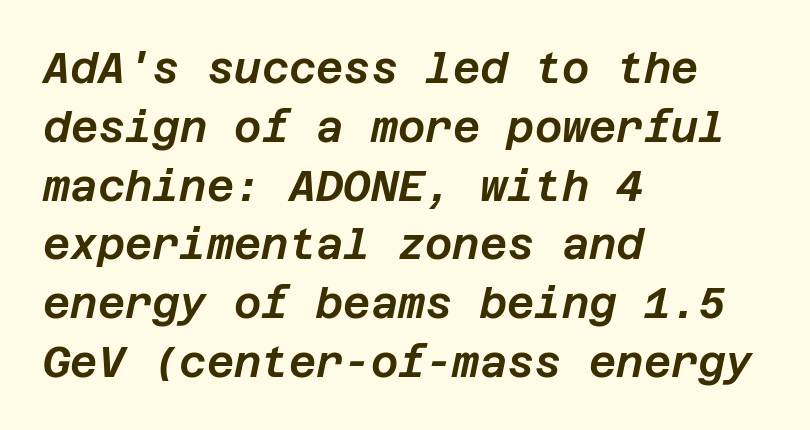
Q: Is the text italic (slanted)? A: Yes, it leans right by about 12 degrees.
Q: Is the text underlined? A: No.
Q: How is the paragraph aligned? A: Left-aligned.
Q: Is the spacing between letters normal or unusually wide? A: Normal.
Q: Is the spacing between lines tight, normal or loose? A: Normal.
Q: Width (condensed, normal, or wide)? A: Normal.
Q: Stroke contrast? A: Low.
Q: x-height? A: Large.
